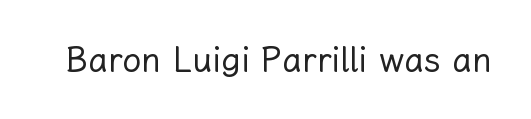
The image shows 34 px regular-weight type, upright; set normal letter spacing, not underlined; low stroke contrast and a medium x-height.
